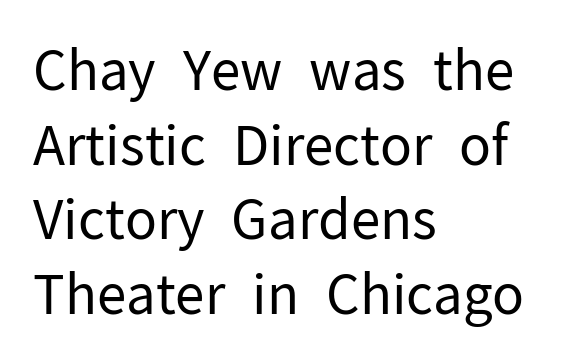
Q: Is the text bold? A: No.
Q: Is the text italic (slanted)? A: No, it is upright.
Q: Is the typeface a serif or a sans-serif typeface? A: Sans-serif.
Q: Is the text underlined? A: No.
Q: How is the paragraph aligned? A: Left-aligned.
Q: Is the spacing between letters normal or unusually wide? A: Normal.
Q: Is the spacing between lines tight, normal or loose? A: Normal.
Q: Width (condensed, normal, or wide)? A: Normal.
Q: Stroke contrast? A: Low.
Q: x-height? A: Medium.
Q: Monospaced? A: No.
